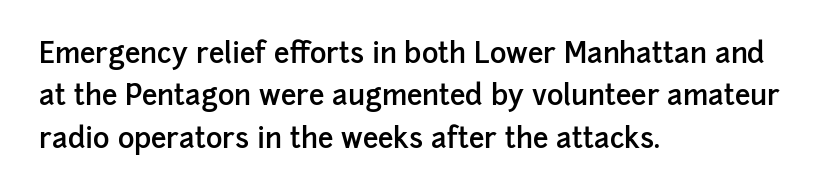
The image shows 28 px semibold sans-serif type, upright; set left-aligned, normal line spacing (1.51x), normal letter spacing, not underlined; low stroke contrast and a medium x-height.
